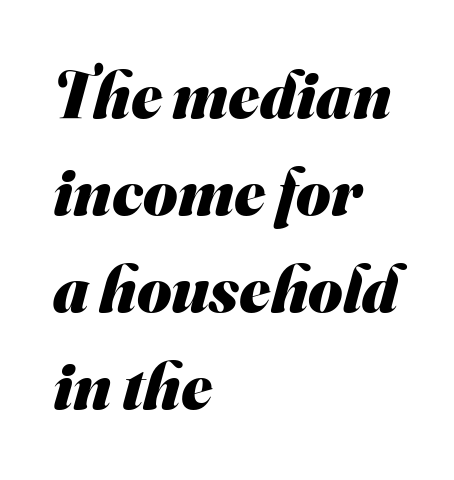
The image shows 66 px heavy sans-serif type; set left-aligned, normal line spacing (1.47x), normal letter spacing, not underlined; medium stroke contrast and a small x-height.
